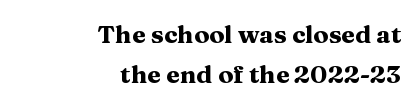
A bare baseline throughout the passage. Leftover space on each line is placed entirely before the opening word. Notice how the stems are strictly vertical — no italics here. The horizontal fit of the characters is conventional and even. These lines sit exactly where default settings would place them.
